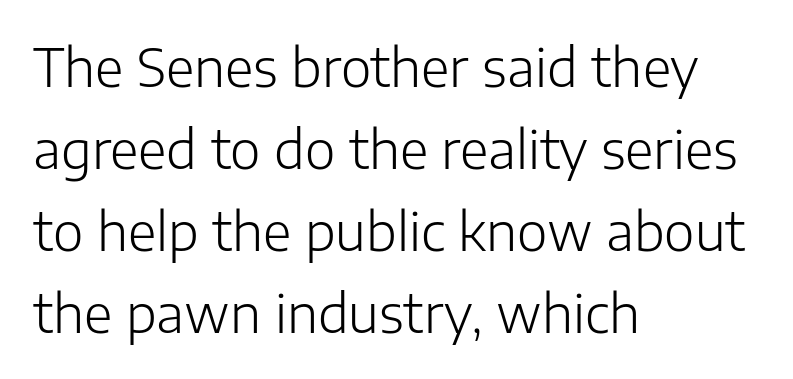
What stands out about the letter spacing? Nothing — it is the standard amount. Weight: not bold — regular or lighter. The passage shown is typeset with a sans-serif family. Spacing verdict: proportional, widths tailored to each character. Horizontal alignment here is leftward, the default for most running prose.
